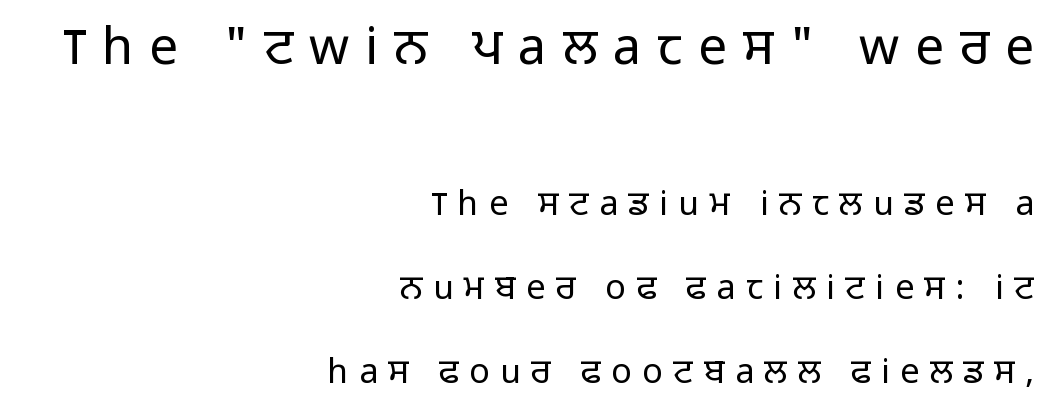
Q: Is the text bold? A: No.
Q: Is the text italic (slanted)? A: No, it is upright.
Q: Is the typeface a serif or a sans-serif typeface? A: Sans-serif.
Q: Is the text underlined? A: No.
Q: How is the paragraph aligned? A: Right-aligned.
Q: Is the spacing between letters normal or unusually wide? A: Unusually wide.
Q: Is the spacing between lines tight, normal or loose? A: Loose.
Q: Which block of text is set in a larger size, the first (top) or the second (bottom)? A: The first (top) one.
Q: Width (condensed, normal, or wide)? A: Normal.
Q: Stroke contrast? A: Low.
Q: x-height? A: Medium.
Q: Monospaced? A: No.
